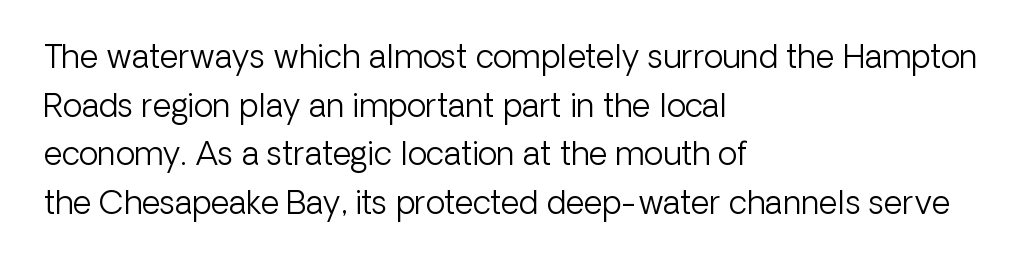
The image shows 32 px light sans-serif type, upright; set left-aligned, normal line spacing (1.52x), normal letter spacing, not underlined; low stroke contrast and a medium x-height.
